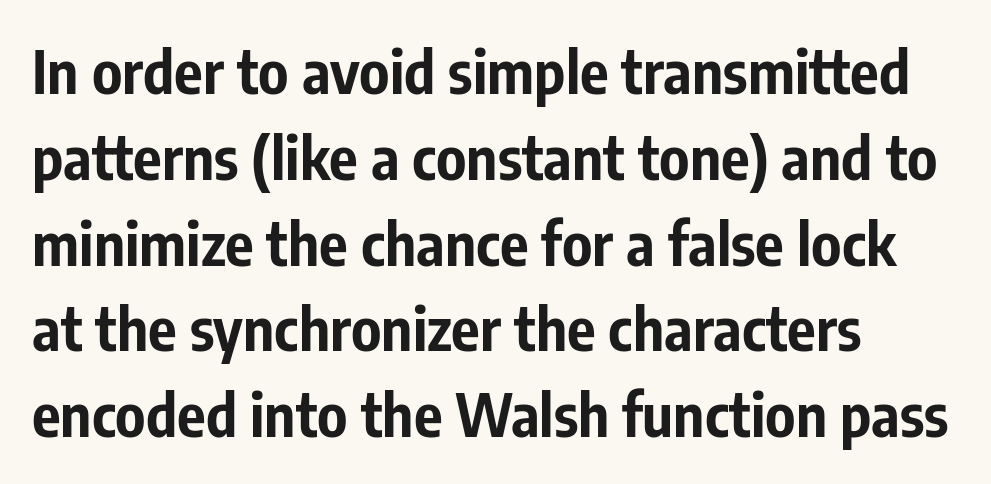
Each word holds together tightly as a unit, with standard inter-letter gaps. The letters are bold, with thick, heavy strokes. Type style note: lacks serifs. Descenders hang freely into open space. The vertical gap from one line to the next is medium. Caption: multi-line text, flush left, ragged right.
